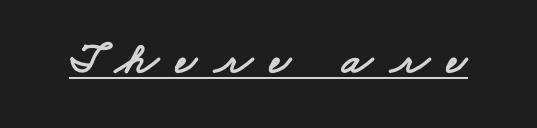
{"serif": "no", "width": "wide", "stroke_contrast": "low", "x_height": "small", "monospaced": "no", "underline": "yes", "letter_spacing": "wide", "letter_spacing_em": 0.38, "glyph_px": 45}
